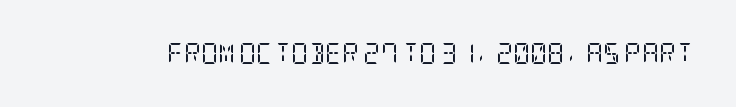
The image shows 21 px text type, upright; set normal letter spacing, not underlined.
